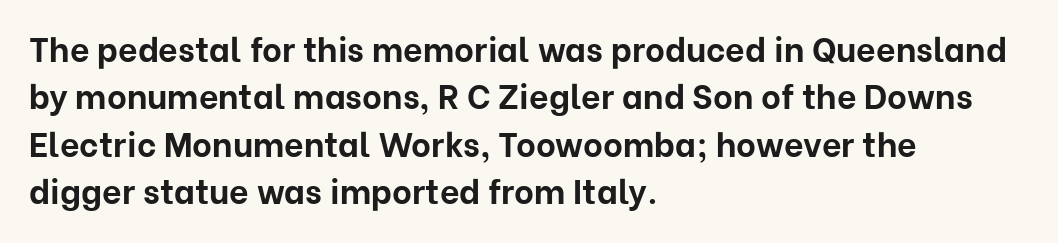
The image shows 34 px bold sans-serif type, upright; set left-aligned, normal line spacing (1.39x), normal letter spacing, not underlined; low stroke contrast and a medium x-height.
